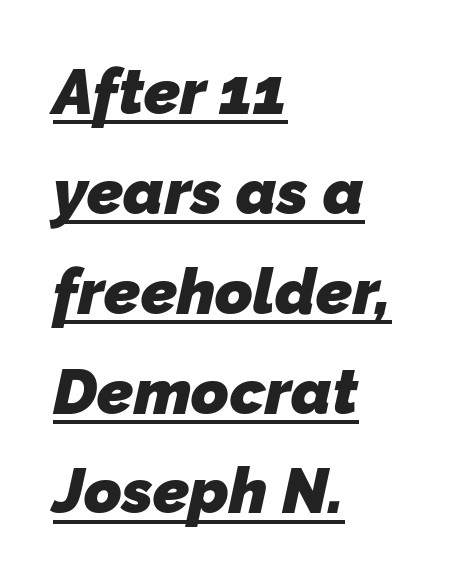
Q: Is the text bold? A: Yes.
Q: Is the typeface a serif or a sans-serif typeface? A: Sans-serif.
Q: Is the text underlined? A: Yes.
Q: How is the paragraph aligned? A: Left-aligned.
Q: Is the spacing between letters normal or unusually wide? A: Normal.
Q: Is the spacing between lines tight, normal or loose? A: Normal.
Q: Width (condensed, normal, or wide)? A: Normal.
Q: Stroke contrast? A: Low.
Q: x-height? A: Medium.
Q: Monospaced? A: No.
